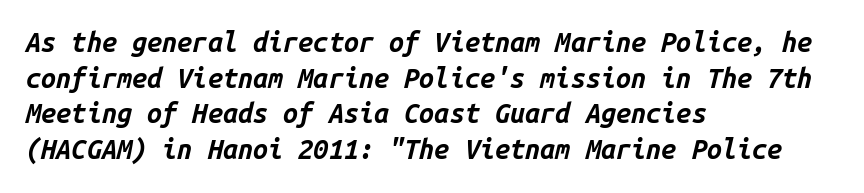
Q: Is the text bold? A: Yes.
Q: Is the text italic (slanted)? A: Yes, it leans right by about 14 degrees.
Q: Is the text underlined? A: No.
Q: How is the paragraph aligned? A: Left-aligned.
Q: Is the spacing between letters normal or unusually wide? A: Normal.
Q: Is the spacing between lines tight, normal or loose? A: Normal.
